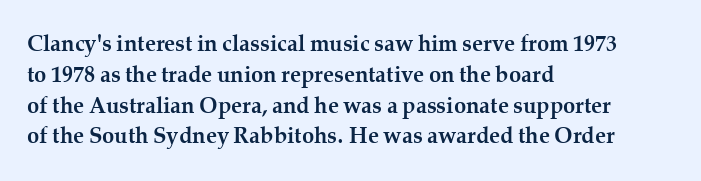
{"italic": "no", "bold": "yes", "underline": "no", "align": "left", "line_spacing": "normal", "line_spacing_ratio": 1.4, "letter_spacing": "normal", "letter_spacing_em": 0.0, "glyph_px": 22}
